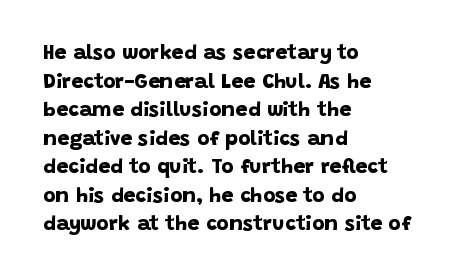
The image shows 21 px bold type; set left-aligned, normal line spacing (1.36x), normal letter spacing, not underlined.
